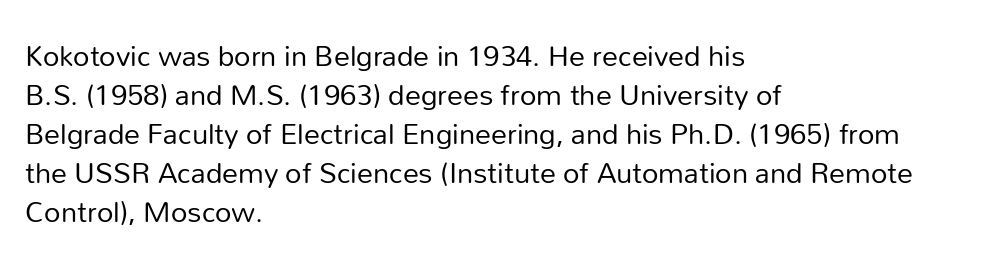
{"serif": "no", "italic": "no", "bold": "no", "weight": "regular", "width": "normal", "stroke_contrast": "low", "x_height": "medium", "monospaced": "no", "underline": "no", "align": "left", "line_spacing_ratio": 1.22, "letter_spacing": "normal", "letter_spacing_em": 0.0, "glyph_px": 32}
